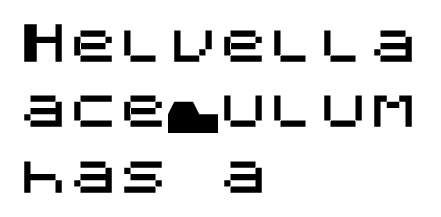
A student would call this left alignment; a typographer would say flush left, rag right. The characters display no serif detailing; their extremities are plain. Does extra space separate the letters? No, they use regular spacing. The space directly below the letters is spotless. One glance says typical: line gaps are just what's usual. A typesetter would mark this as roman, not italic.
